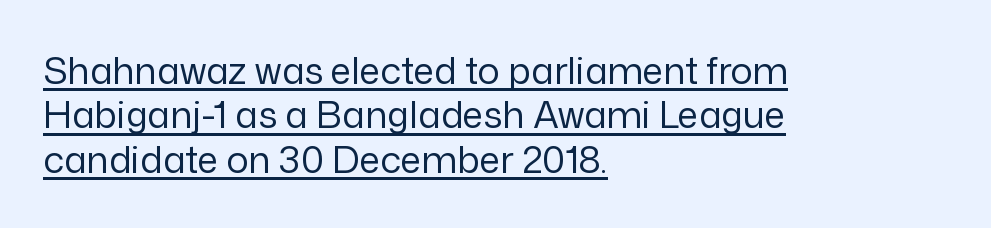
The image shows 37 px regular-weight sans-serif type, upright; set left-aligned, line spacing 1.2x, normal letter spacing, underlined; low stroke contrast and a medium x-height.
